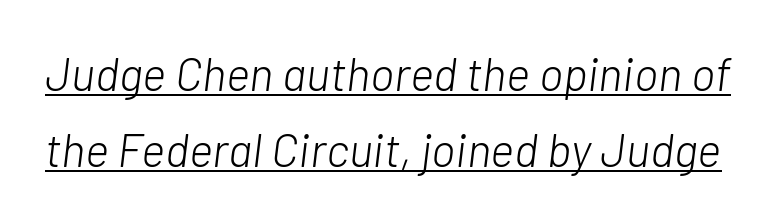
The letterforms sit shoulder to shoulder at normal distance. The space between consecutive lines is moderate. The letters advance in unequal steps, a hallmark of proportional type. Is the stroke heavy? The answer is a plain regular-or-lighter. These lines were composed using italics.
